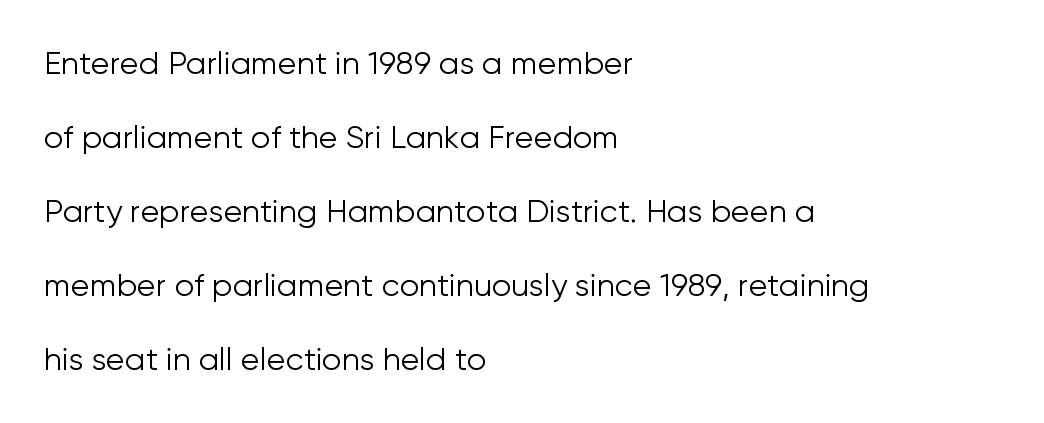
Type style note: lacks serifs. The words here are not underlined. You could not count columns in this text — the font is proportionally spaced. Loosely led — the rows are spread out.
